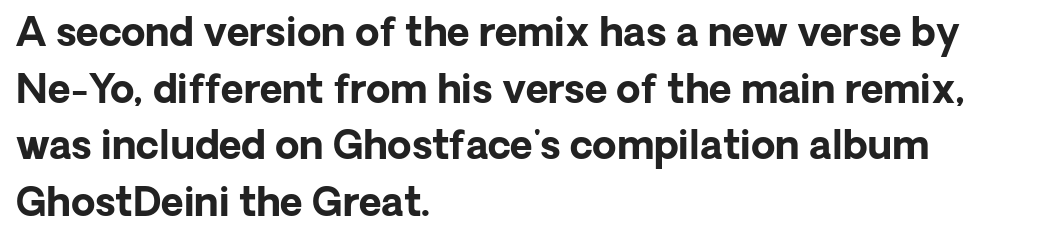
Q: Is the text bold? A: Yes.
Q: Is the text italic (slanted)? A: No, it is upright.
Q: Is the typeface a serif or a sans-serif typeface? A: Sans-serif.
Q: Is the text underlined? A: No.
Q: How is the paragraph aligned? A: Left-aligned.
Q: Is the spacing between letters normal or unusually wide? A: Normal.
Q: Is the spacing between lines tight, normal or loose? A: Normal.
Q: Width (condensed, normal, or wide)? A: Normal.
Q: Stroke contrast? A: Low.
Q: x-height? A: Medium.
Q: Monospaced? A: No.
